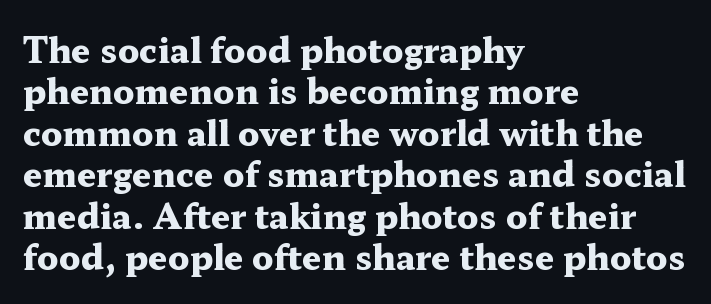
Q: Is the text bold? A: Yes.
Q: Is the text italic (slanted)? A: No, it is upright.
Q: Is the typeface a serif or a sans-serif typeface? A: Serif.
Q: Is the text underlined? A: No.
Q: How is the paragraph aligned? A: Left-aligned.
Q: Is the spacing between letters normal or unusually wide? A: Normal.
Q: Width (condensed, normal, or wide)? A: Wide.
Q: Stroke contrast? A: Medium.
Q: x-height? A: Medium.
Q: Monospaced? A: No.
